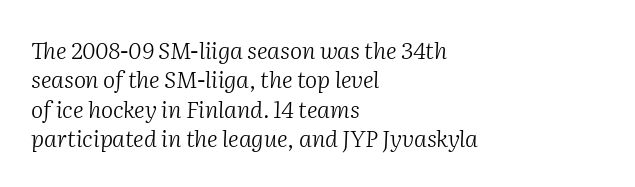
If you drew a line through each stem, it would be angled. Vertical spacing — default. Short note: letters normally spaced. Typeset ragged right — the left edge is the straight one. Heaviness? Minimal to ordinary, like unemphasized prose.
